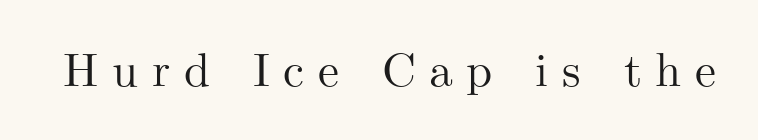
Observe the wide spacing: letters keep a clear distance from each other. Nope, not italic — everything's standing straight. Decoration check: the copy has no underline. Type style note: has serifs. The letters advance in unequal steps, a hallmark of proportional type.
